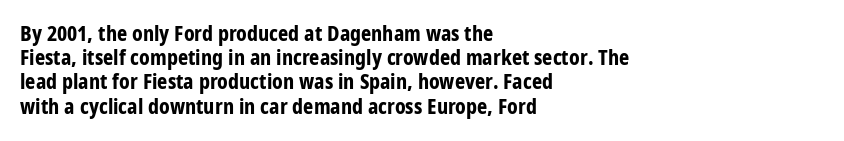
The image shows 20 px bold type, upright; set left-aligned, line spacing 1.21x, normal letter spacing, not underlined.
